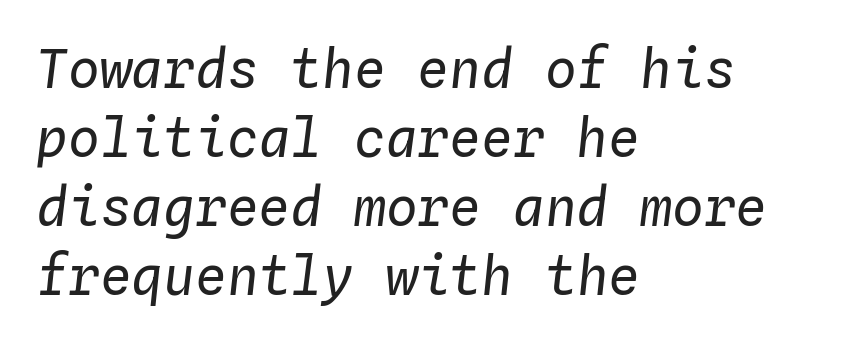
{"italic": "yes", "lean": "right", "slant_degrees": 4, "bold": "no", "weight": "regular", "width": "normal", "stroke_contrast": "low", "x_height": "medium", "monospaced": "yes", "underline": "no", "align": "left", "line_spacing": "normal", "line_spacing_ratio": 1.3, "letter_spacing": "normal", "letter_spacing_em": 0.0, "glyph_px": 53}
